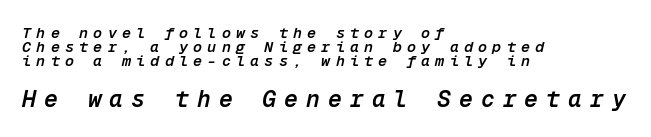
If you measured baseline to baseline, you'd find a short distance. Words appear elongated and porous because spacing is wide. This sample uses an oblique cut, with every glyph tilted off the vertical. Emphasis by weight is partial: semibold. The face used here appears at its bigger size in the lower chunk. Caption: multi-line text, flush left, ragged right.
